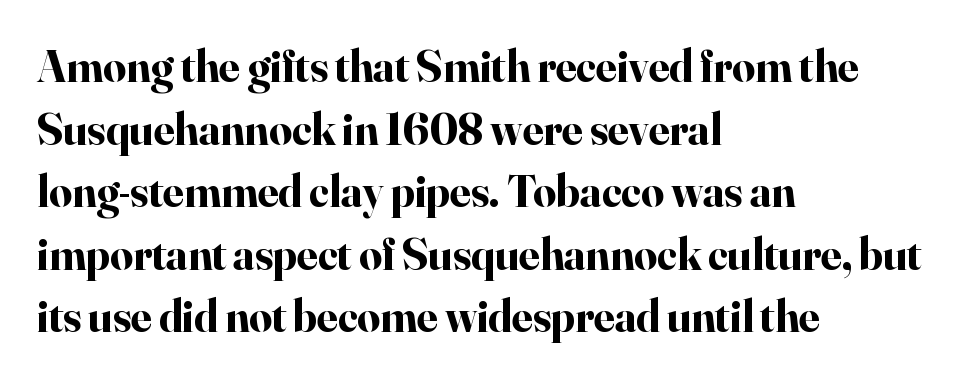
Q: Is the text bold? A: Yes.
Q: Is the text italic (slanted)? A: No, it is upright.
Q: Is the typeface a serif or a sans-serif typeface? A: Serif.
Q: Is the text underlined? A: No.
Q: How is the paragraph aligned? A: Left-aligned.
Q: Is the spacing between letters normal or unusually wide? A: Normal.
Q: Is the spacing between lines tight, normal or loose? A: Normal.
Q: Width (condensed, normal, or wide)? A: Normal.
Q: Stroke contrast? A: High.
Q: x-height? A: Small.
Q: Monospaced? A: No.
